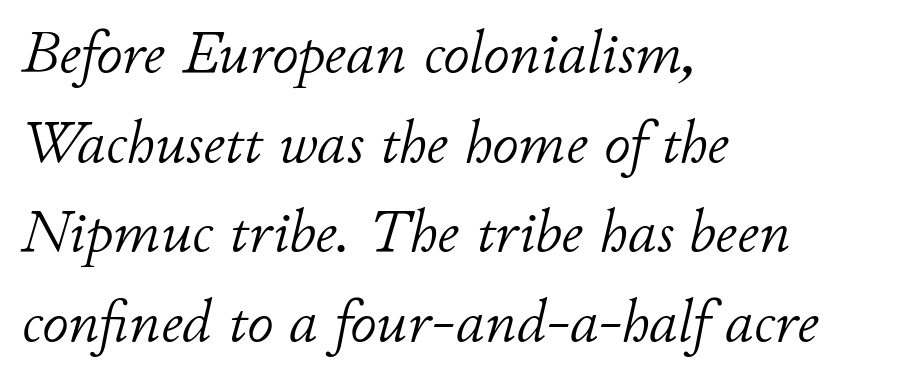
These lines were composed using italics. Caption: standard tracking, unaltered. Here the designer chose a conventional face with non-uniform glyph widths. Weight: not bold — regular or lighter.
